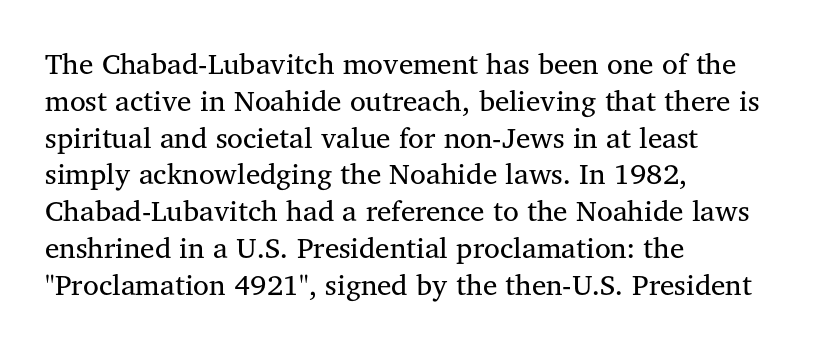
The image shows 29 px regular-weight serif type, upright; set left-aligned, normal line spacing (1.27x), normal letter spacing, not underlined; medium stroke contrast and a medium x-height.
